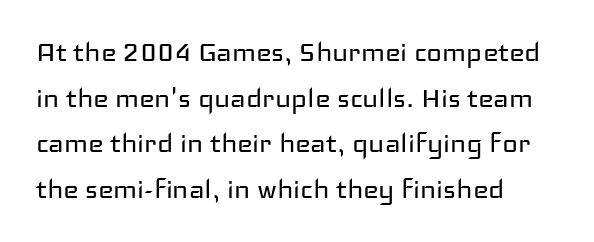
Tracking value appears to be zero — textbook default spacing. Quick note: not italic, upright. All the whitespace from short lines collects on the right. Vertical spacing — default.
